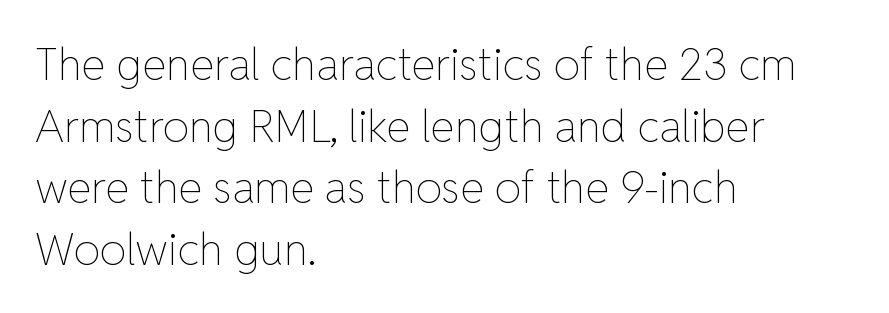
The image shows 44 px thin type, upright; set left-aligned, normal line spacing (1.4x), normal letter spacing, not underlined; low stroke contrast and a medium x-height.
